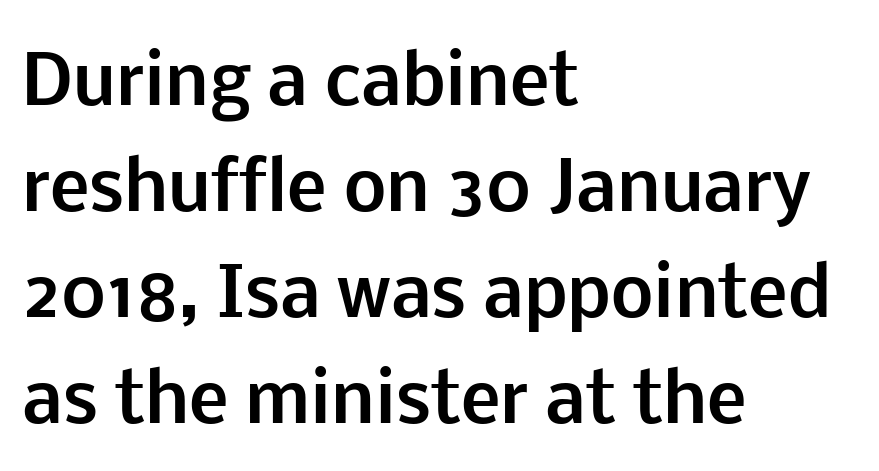
A typesetter would call this leading conventional body-copy spacing. The face used here is proportionally spaced, like ordinary book or web type. Descender tails drop into unmarked territory. Compared with a centered layout, this one pins lines to the left instead.
